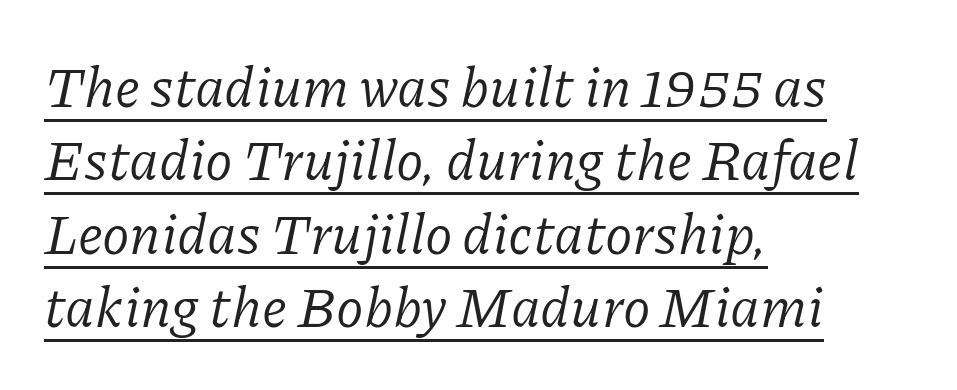
{"serif": "yes", "italic": "yes", "lean": "right", "slant_degrees": 11, "bold": "no", "weight": "regular", "width": "normal", "stroke_contrast": "low", "x_height": "medium", "monospaced": "no", "underline": "yes", "align": "left", "line_spacing": "normal", "line_spacing_ratio": 1.31, "letter_spacing": "normal", "letter_spacing_em": 0.0, "glyph_px": 56}
